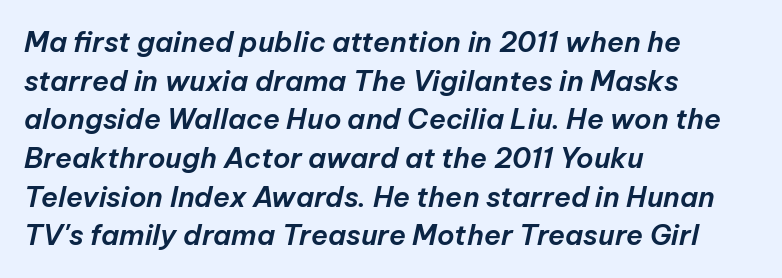
The specimen omits any rule beneath the text block's lines. The letters sit at their default tracking, neither squeezed nor spread. The whole block is typeset with a tilt. Leftover space on each line is placed entirely after the last word.
